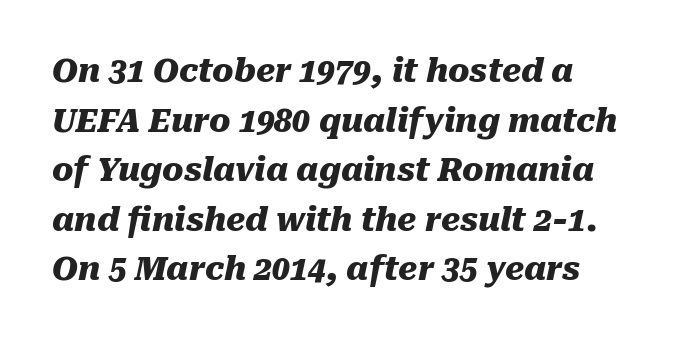
The image shows 32 px heavy type, italic (leaning right); set normal line spacing (1.55x), normal letter spacing, not underlined; medium stroke contrast and a medium x-height.
